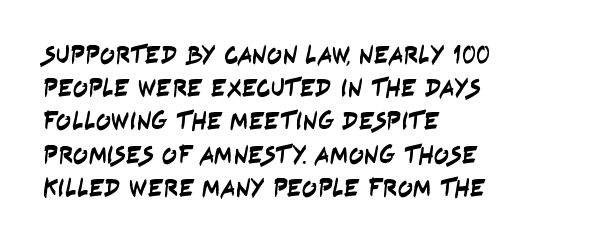
The image shows 25 px text type; set left-aligned, normal line spacing (1.33x), normal letter spacing, not underlined.
